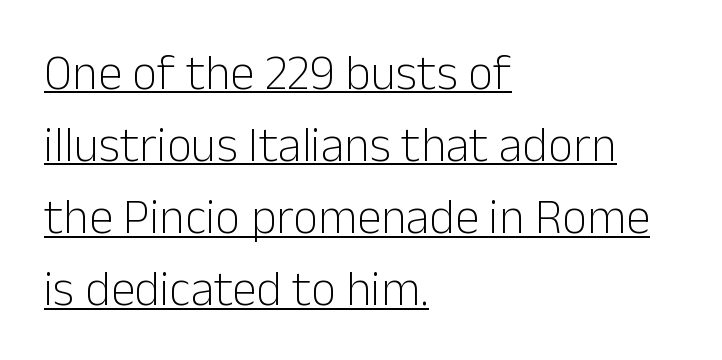
The image shows 49 px light sans-serif type, upright; set left-aligned, normal line spacing (1.47x), normal letter spacing, underlined; low stroke contrast and a medium x-height.
